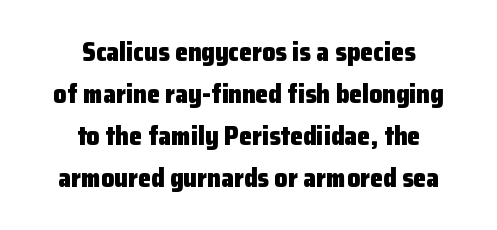
The image shows 26 px bold type, upright; set centered, normal line spacing (1.61x), normal letter spacing, not underlined.
